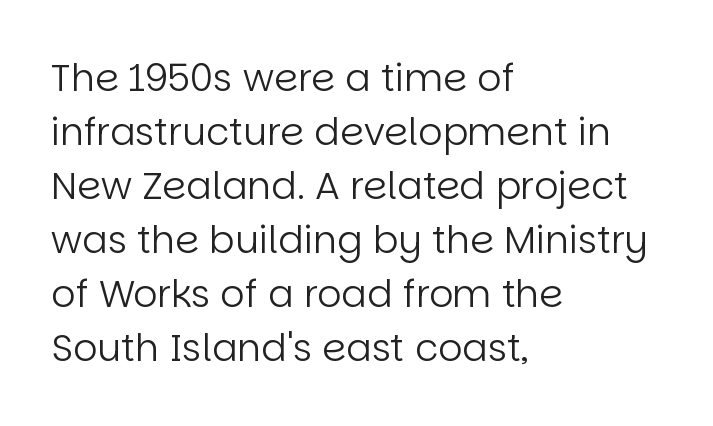
{"serif": "no", "italic": "no", "bold": "no", "weight": "regular", "width": "normal", "stroke_contrast": "low", "x_height": "large", "monospaced": "no", "underline": "no", "align": "left", "line_spacing": "normal", "line_spacing_ratio": 1.42, "letter_spacing": "normal", "letter_spacing_em": 0.0, "glyph_px": 38}
